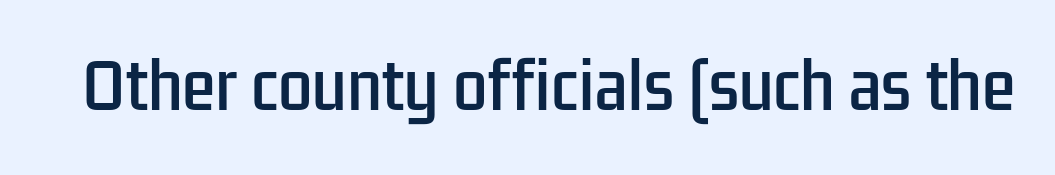
Characters follow at the spacing the type designer built in. Note the varied advance widths — an 'i' is clearly narrower than an 'm'. Italic? Not at all — the glyphs are vertical. The words here are not underlined. These lines are composed in type without serifs.
